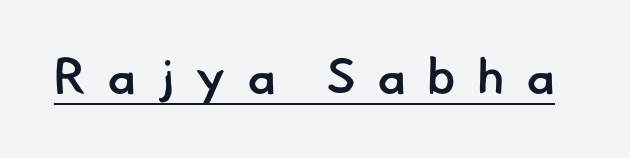
Decoration check: the copy is underlined. The line texture is sparse and dotted thanks to wide tracking. Do the characters align in a grid? No, the font is proportional. Regarding serifs, this sample does without them. Semibold letterforms, between regular and bold.
